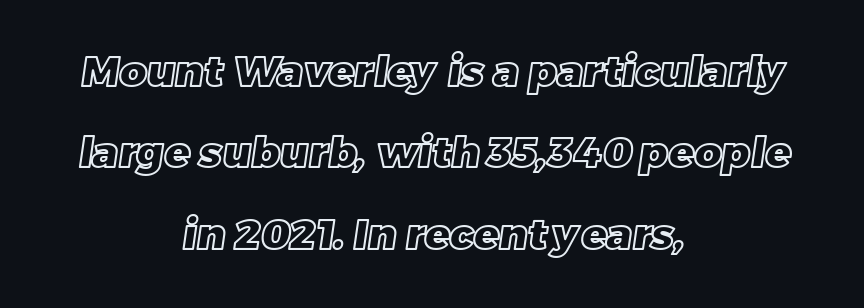
The image shows 42 px text type; set centered, loose line spacing (1.94x), normal letter spacing, not underlined; a large x-height.
